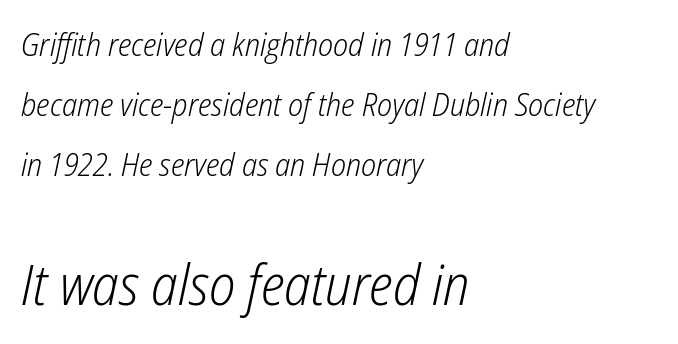
{"italic": "yes", "lean": "right", "slant_degrees": 12, "bold": "no", "weight": "light", "width": "condensed", "stroke_contrast": "low", "x_height": "medium", "monospaced": "no", "underline": "no", "align": "left", "line_spacing_ratio": 1.87, "letter_spacing": "normal", "letter_spacing_em": 0.0, "larger_block": "second", "size_ratio": 1.75, "glyph_px": 56}
